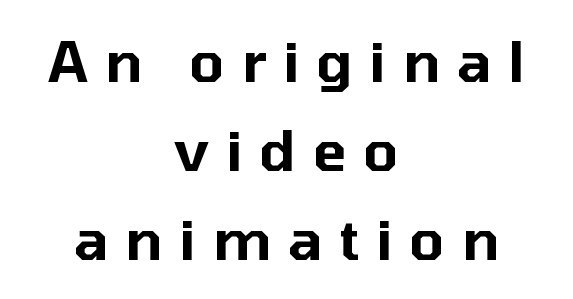
{"serif": "no", "italic": "no", "width": "normal", "stroke_contrast": "low", "x_height": "medium", "monospaced": "no", "underline": "no", "align": "center", "line_spacing": "normal", "line_spacing_ratio": 1.59, "letter_spacing": "wide", "letter_spacing_em": 0.3, "glyph_px": 56}
